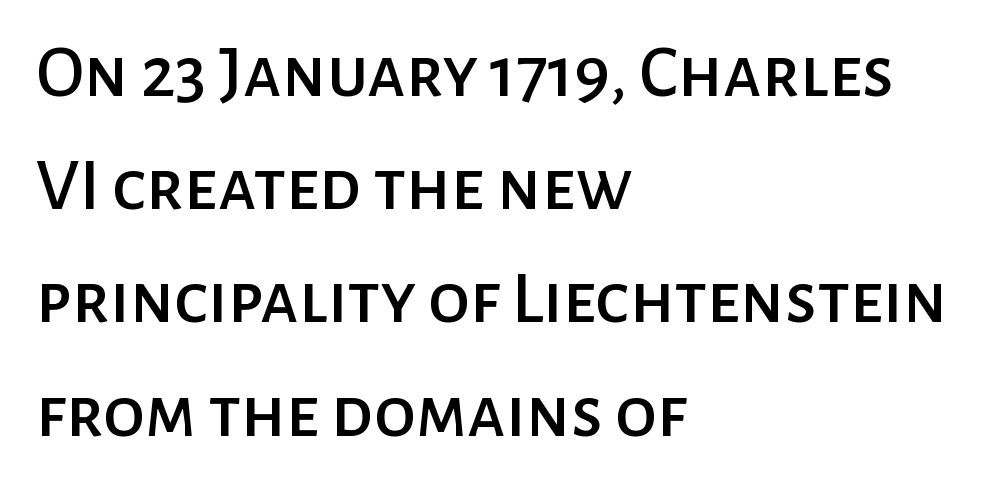
Notice how the stems are strictly vertical — no italics here. Grotesque or geometric, the face here clearly has no serifs. Reading down the block, your eye returns to a fixed left position each line. The baseline area is clear.
